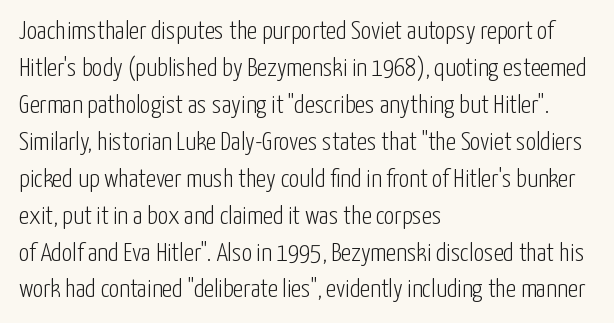
Rule under the text: the space is simply empty. The tracking reads as untouched default to a designer's eye. Compared with a typical body face, this is equally light or lighter still. A student would call this left alignment; a typographer would say flush left, rag right. The rows are spaced the way most documents space them.
